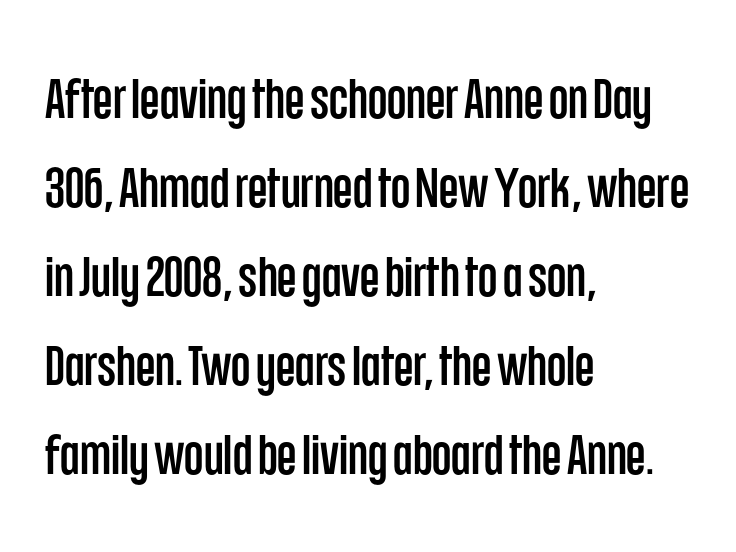
The image shows 56 px condensed sans-serif type, upright; set left-aligned, normal line spacing (1.59x), normal letter spacing, not underlined; low stroke contrast and a large x-height.
